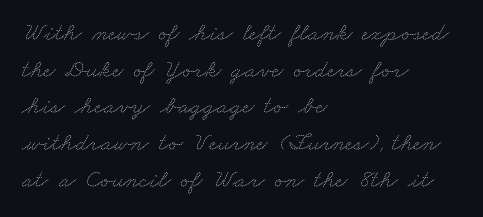
The image shows 25 px text type; set left-aligned, normal line spacing (1.47x), normal letter spacing, not underlined.
